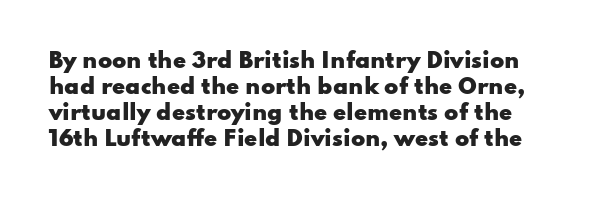
{"italic": "no", "bold": "yes", "underline": "no", "line_spacing_ratio": 1.24, "letter_spacing": "normal", "letter_spacing_em": 0.0, "glyph_px": 21}
